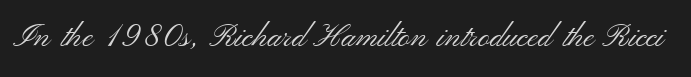
The image shows 32 px light, wide sans-serif type; set normal letter spacing, not underlined; medium stroke contrast and a small x-height.
